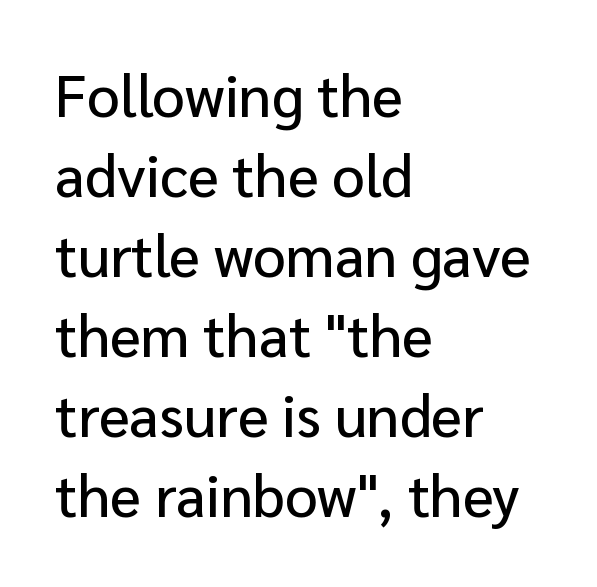
{"serif": "no", "italic": "no", "width": "normal", "stroke_contrast": "low", "x_height": "medium", "monospaced": "no", "underline": "no", "align": "left", "line_spacing": "normal", "line_spacing_ratio": 1.38, "letter_spacing": "normal", "letter_spacing_em": 0.0, "glyph_px": 58}
